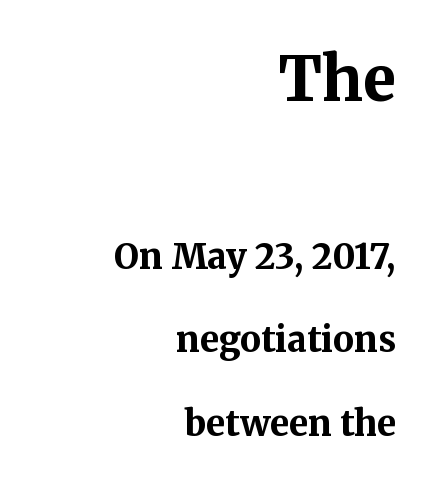
Q: Is the text bold? A: Yes.
Q: Is the text italic (slanted)? A: No, it is upright.
Q: Is the typeface a serif or a sans-serif typeface? A: Serif.
Q: Is the text underlined? A: No.
Q: How is the paragraph aligned? A: Right-aligned.
Q: Is the spacing between letters normal or unusually wide? A: Normal.
Q: Is the spacing between lines tight, normal or loose? A: Loose.
Q: Which block of text is set in a larger size, the first (top) or the second (bottom)? A: The first (top) one.
Q: Width (condensed, normal, or wide)? A: Normal.
Q: Stroke contrast? A: Medium.
Q: x-height? A: Medium.
Q: Monospaced? A: No.
